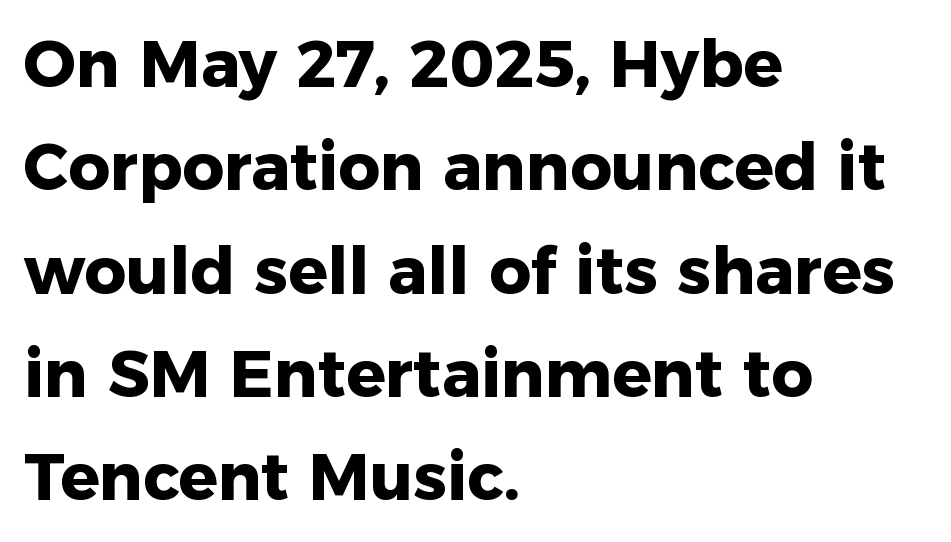
{"serif": "no", "italic": "no", "bold": "yes", "weight": "heavy", "width": "normal", "stroke_contrast": "low", "x_height": "medium", "monospaced": "no", "underline": "no", "align": "left", "line_spacing": "normal", "line_spacing_ratio": 1.59, "letter_spacing": "normal", "letter_spacing_em": 0.0, "glyph_px": 65}
